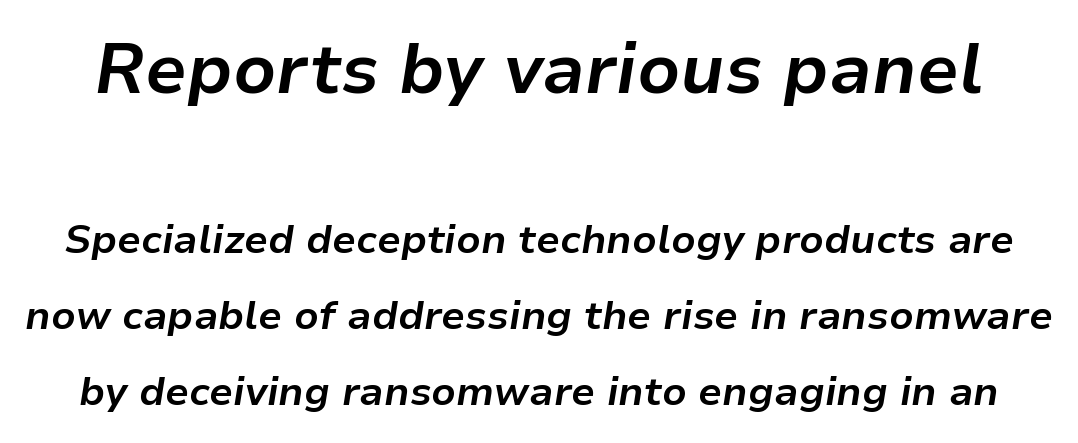
The image shows 70 px bold type, italic (leaning right); set loose line spacing (1.91x), normal letter spacing, not underlined; the first (top) block is 1.75x larger; low stroke contrast and a medium x-height.
